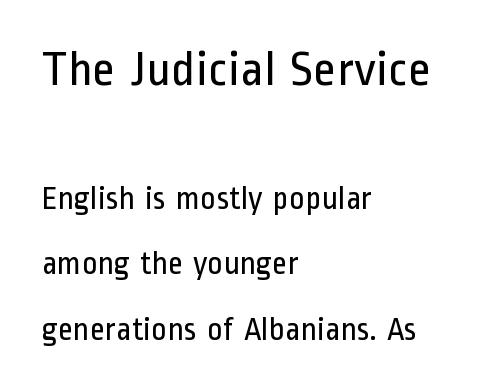
{"serif": "no", "italic": "no", "bold": "no", "weight": "regular", "width": "condensed", "stroke_contrast": "low", "x_height": "medium", "monospaced": "no", "underline": "no", "align": "left", "line_spacing": "loose", "line_spacing_ratio": 1.98, "letter_spacing": "normal", "letter_spacing_em": 0.0, "larger_block": "first", "size_ratio": 1.52, "glyph_px": 50}
